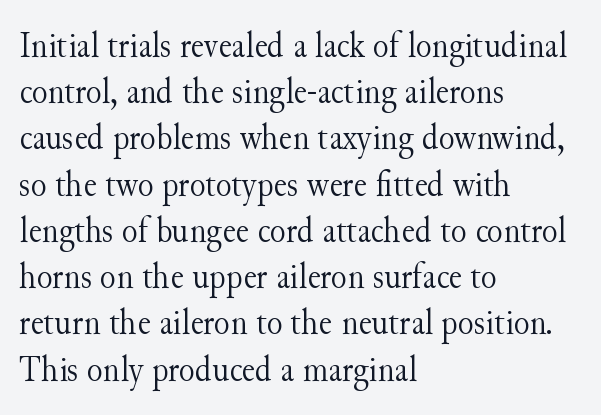
{"serif": "yes", "italic": "no", "bold": "no", "weight": "light", "width": "normal", "stroke_contrast": "medium", "x_height": "small", "monospaced": "no", "underline": "no", "align": "left", "line_spacing": "normal", "line_spacing_ratio": 1.25, "letter_spacing": "normal", "letter_spacing_em": 0.0, "glyph_px": 37}
